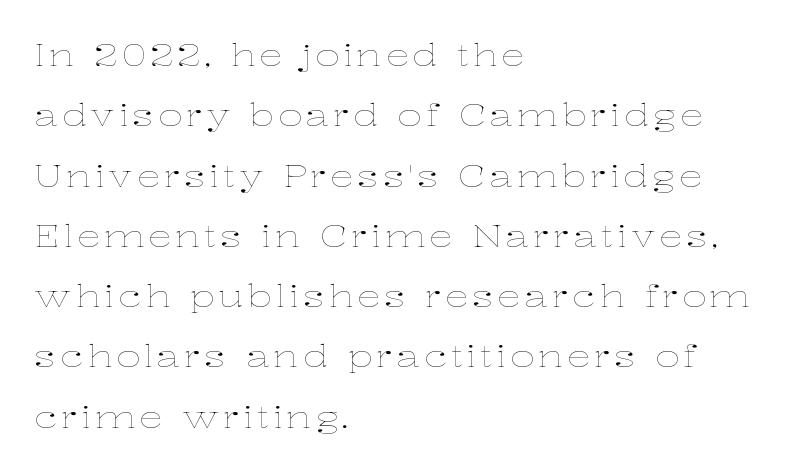
{"italic": "no", "bold": "no", "weight": "thin", "width": "wide", "stroke_contrast": "low", "x_height": "medium", "monospaced": "no", "underline": "no", "align": "left", "line_spacing": "loose", "line_spacing_ratio": 2.01, "glyph_px": 30}
